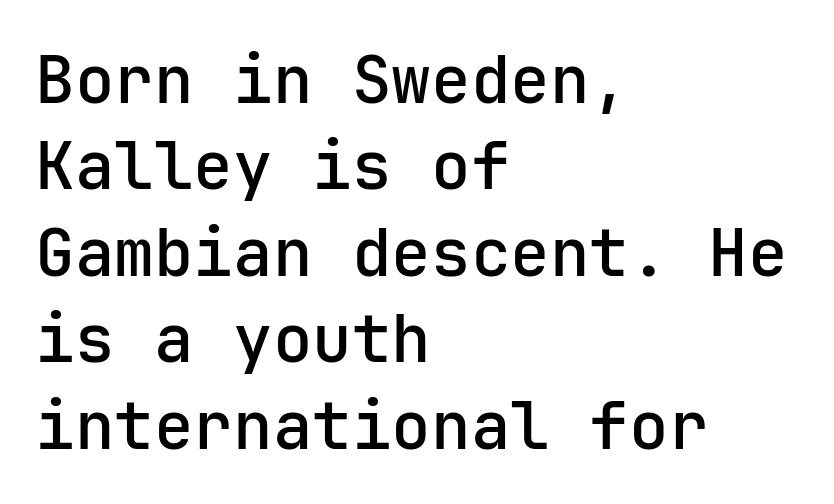
A sans-serif font was chosen for this passage. Interline gaps are of average width in this sample. If you drew a ruler down the left edge, every line would touch it. Do the characters align in a grid? Yes, the font is monospaced.
